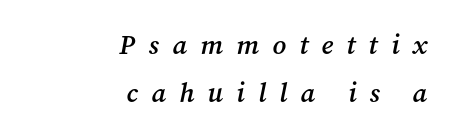
The image shows 27 px text type, italic (leaning right); set right-aligned, line spacing 1.79x, unusually wide letter spacing (+0.49 em), not underlined.
